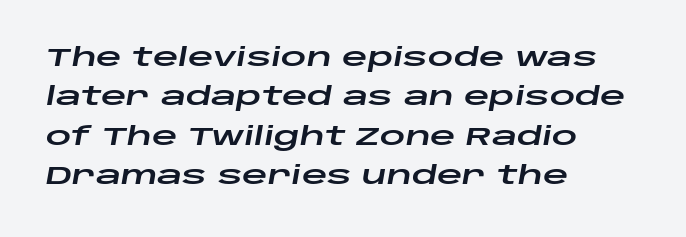
Q: Is the text italic (slanted)? A: Yes, it leans right by about 10 degrees.
Q: Is the text underlined? A: No.
Q: How is the paragraph aligned? A: Left-aligned.
Q: Is the spacing between letters normal or unusually wide? A: Normal.
Q: Is the spacing between lines tight, normal or loose? A: Normal.
